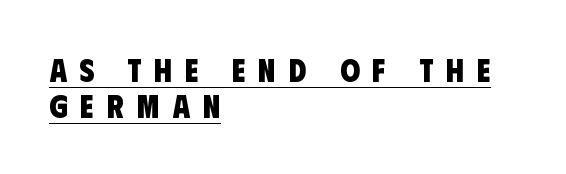
{"serif": "no", "bold": "yes", "weight": "heavy", "width": "condensed", "stroke_contrast": "low", "x_height": "large", "monospaced": "no", "underline": "yes", "align": "left", "line_spacing": "tight", "line_spacing_ratio": 1.11, "letter_spacing": "wide", "letter_spacing_em": 0.4, "glyph_px": 32}
